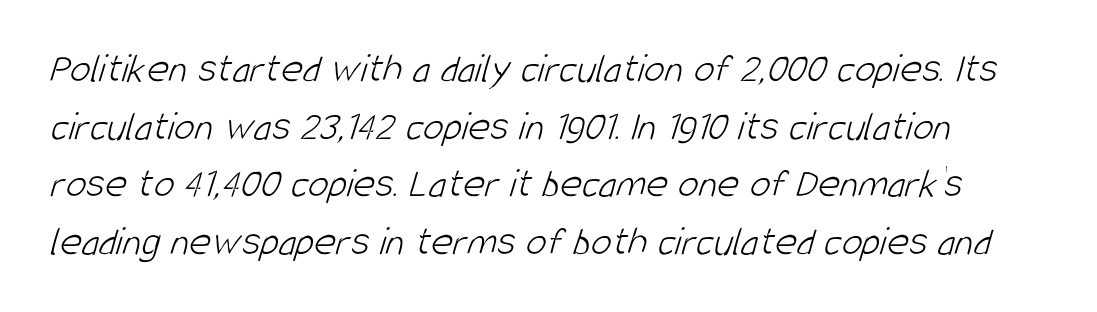
The space directly below the letters is spotless. Character widths vary here, with narrow letters taking less room than wide ones. The type family on display is of the sans-serif kind. Between one letter and the next there's only the usual sliver of space.
